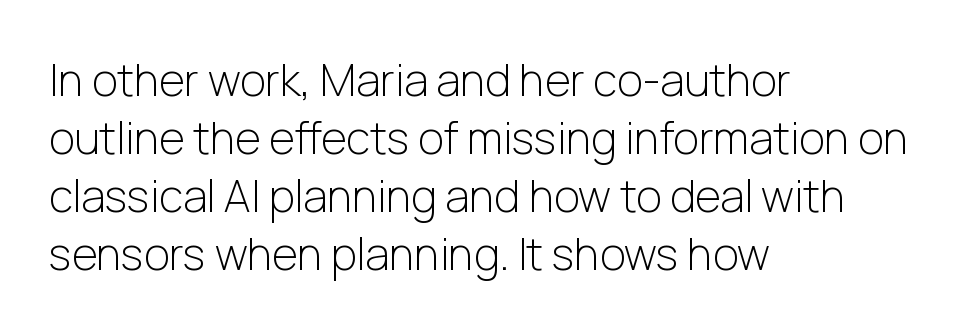
{"serif": "no", "italic": "no", "bold": "no", "weight": "light", "width": "normal", "stroke_contrast": "low", "x_height": "medium", "monospaced": "no", "underline": "no", "align": "left", "line_spacing": "normal", "line_spacing_ratio": 1.32, "letter_spacing": "normal", "letter_spacing_em": 0.0, "glyph_px": 44}
